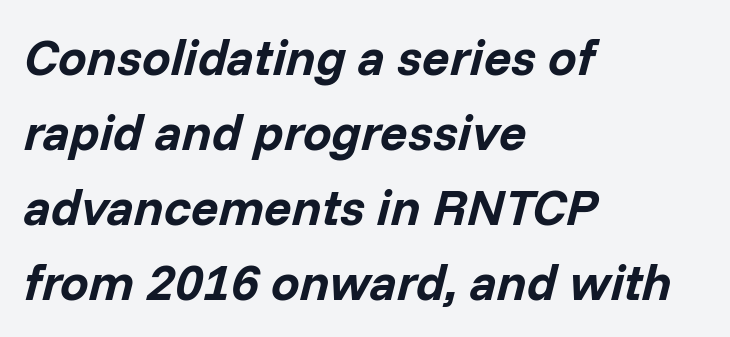
This rendering features lettering with no underline. Letter spacing: default. The font is running at its bold setting. Short and long lines alike share a common starting point at left. This block has exactly the height ordinary leading produces.
